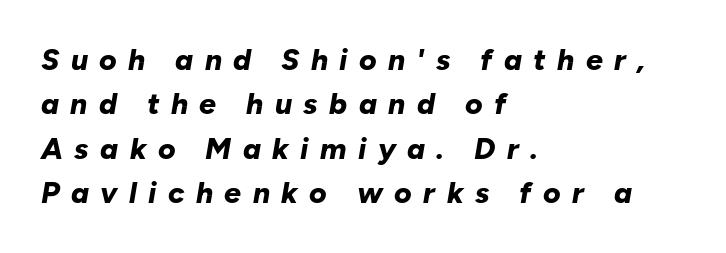
The image shows 30 px bold type, italic (leaning right); set left-aligned, normal line spacing (1.48x), unusually wide letter spacing (+0.38 em), not underlined; low stroke contrast and a medium x-height.
